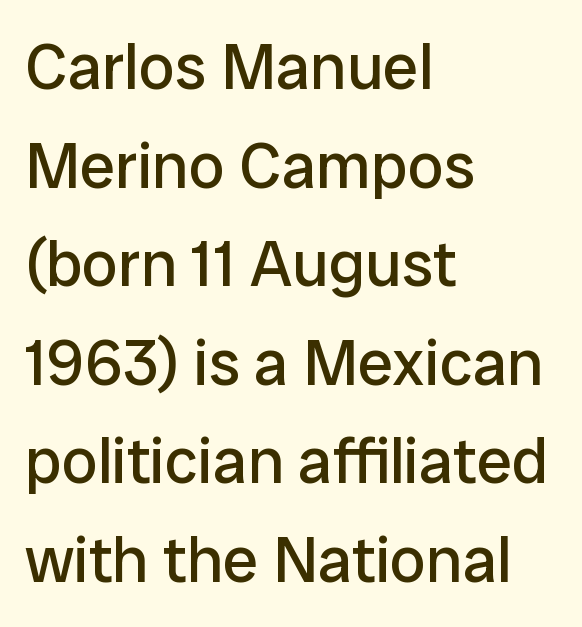
Q: Is the text bold? A: No.
Q: Is the text italic (slanted)? A: No, it is upright.
Q: Is the typeface a serif or a sans-serif typeface? A: Sans-serif.
Q: Is the text underlined? A: No.
Q: How is the paragraph aligned? A: Left-aligned.
Q: Is the spacing between letters normal or unusually wide? A: Normal.
Q: Is the spacing between lines tight, normal or loose? A: Normal.
Q: Width (condensed, normal, or wide)? A: Normal.
Q: Stroke contrast? A: Low.
Q: x-height? A: Medium.
Q: Monospaced? A: No.
